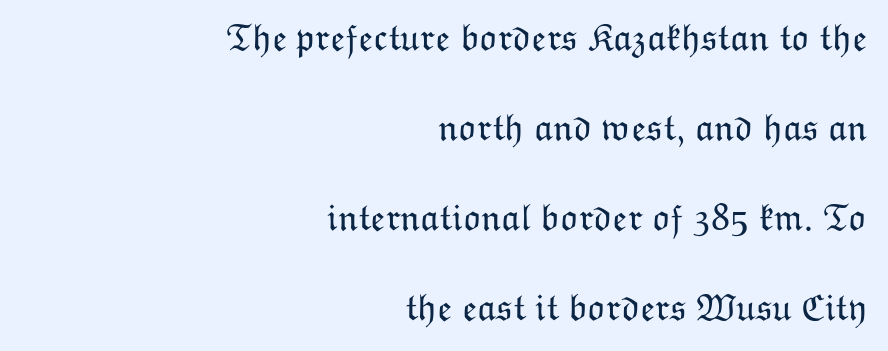
The image shows 38 px light type, upright; set right-aligned, loose line spacing (2.37x), normal letter spacing, not underlined; low stroke contrast and a medium x-height.
